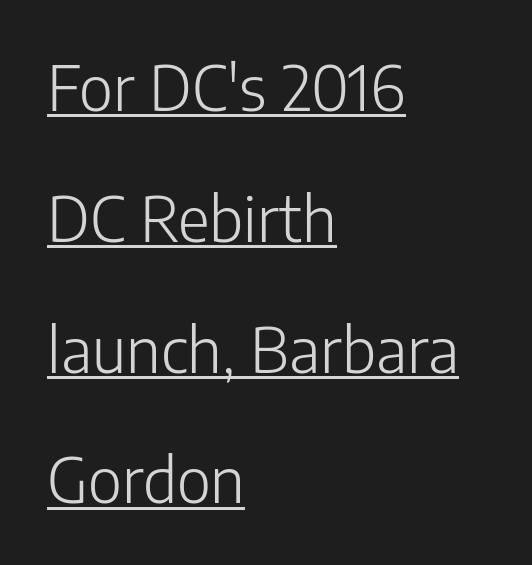
The image shows 62 px light sans-serif type, upright; set left-aligned, loose line spacing (2.11x), normal letter spacing, underlined; low stroke contrast and a medium x-height.
